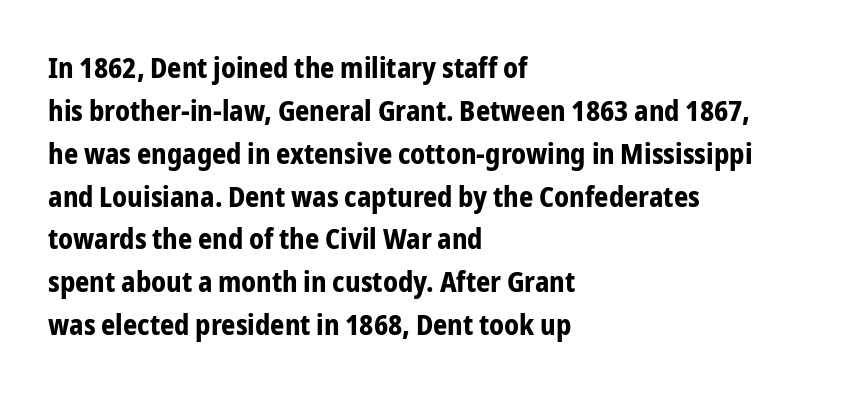
The lines are quadded left. Here the designer chose a conventional face with non-uniform glyph widths. The string is rendered with underlining switched off. The letters stand upright; this is a roman face. Observe the absence of serifs on each vertical stroke in this sample. The gaps between neighbouring characters are ordinary and unremarkable.
